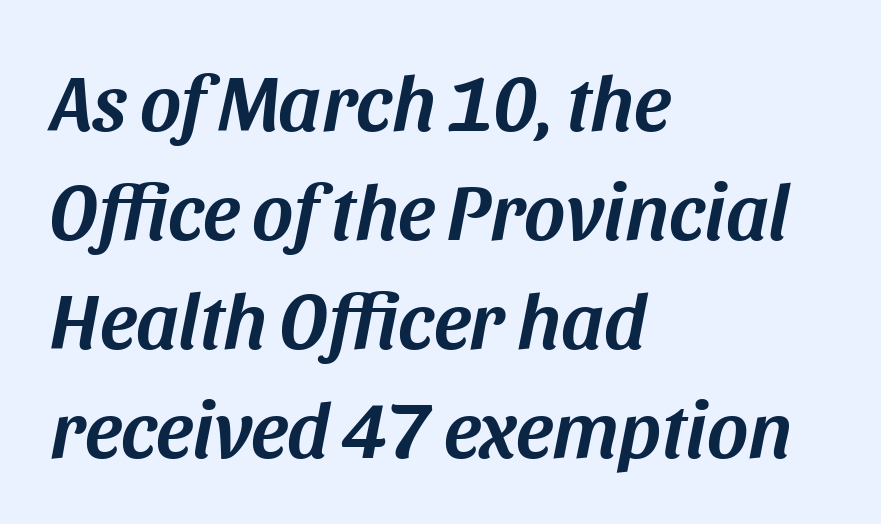
No extra tracking has been applied to these lines. Is this a fixed-width face? No — the glyphs have proportional, varying widths. The space beneath each line is pristine and unruled. In terms of leading, this rendering sits right in the middle. Teacher's note: observe the even left margin — that is flush-left alignment.
